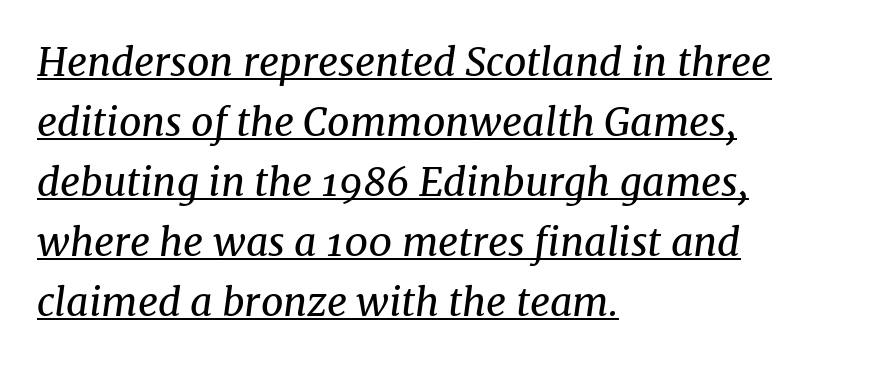
You can tell it's italic because the verticals aren't actually vertical. The weight would be labelled regular, book, light, or lighter still. Vertically, the passage feels balanced, rows spaced as you'd expect. How are the letters spaced? Ordinarily, with no added tracking. Unlike a clean sans, this face finishes its strokes with serifs. The passage shown is typed in a proportional face where columns would drift.
